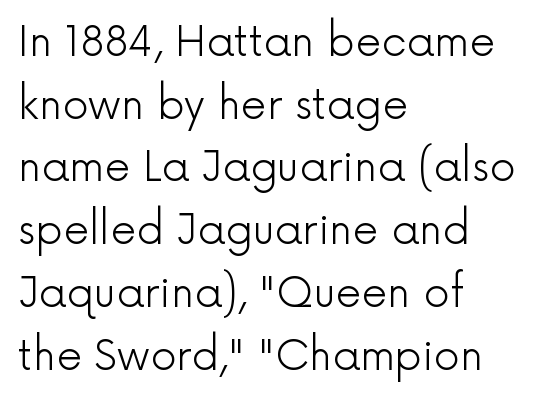
This sample keeps an unexceptional amount of space between lines. Are there feet on the stems? There aren't — it's a sans. Students, note that the glyphs here touch the page at normal intervals. Stems here are at most as thick as an everyday book face. Spacing verdict: proportional, widths tailored to each character. Teacher's note: observe the even left margin — that is flush-left alignment.
